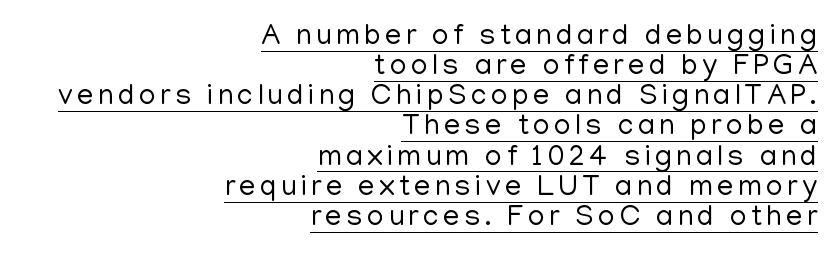
{"serif": "no", "italic": "no", "bold": "no", "weight": "regular", "width": "normal", "stroke_contrast": "low", "x_height": "medium", "monospaced": "no", "underline": "yes", "align": "right", "line_spacing": "tight", "line_spacing_ratio": 1.04, "glyph_px": 29}
